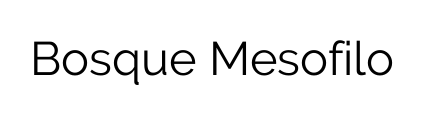
Classification — sans serif. These lines keep a tight, regular rhythm from letter to letter. Note the varied advance widths — an 'i' is clearly narrower than an 'm'. Nope, not italic — everything's standing straight.
